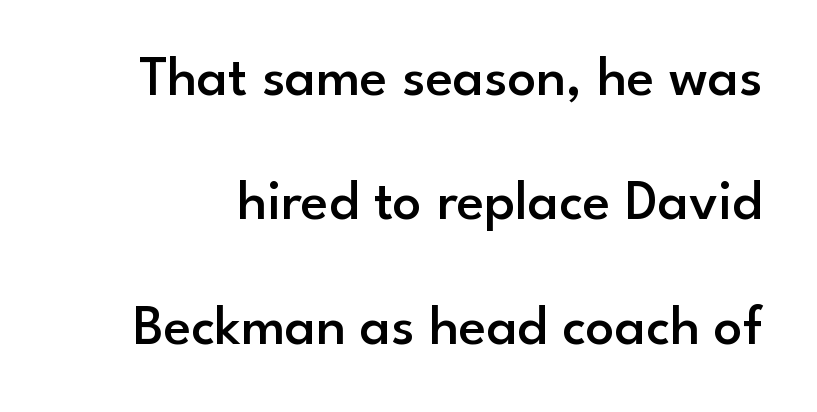
The image shows 57 px semibold sans-serif type, upright; set loose line spacing (2.18x), normal letter spacing, not underlined; low stroke contrast and a small x-height.
